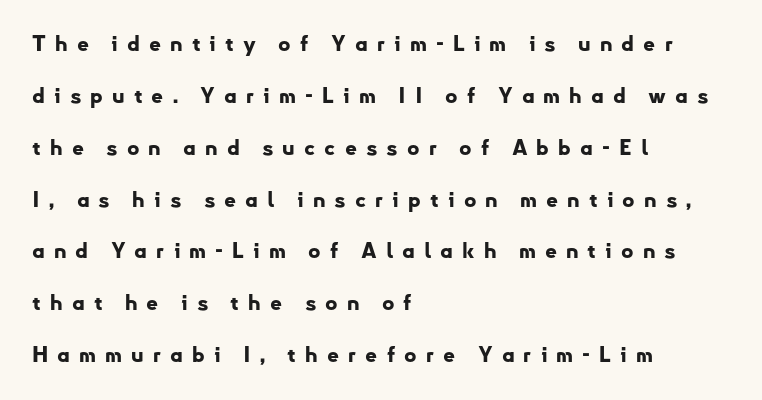
{"italic": "no", "bold": "yes", "underline": "no", "align": "left", "line_spacing": "loose", "line_spacing_ratio": 2.47, "letter_spacing": "wide", "letter_spacing_em": 0.43, "glyph_px": 21}
